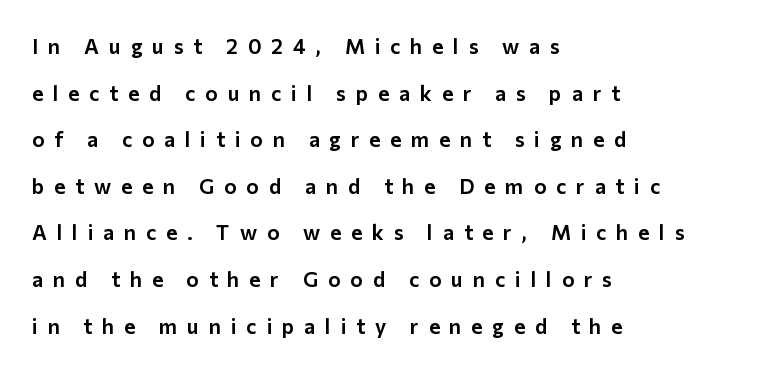
Q: Is the text italic (slanted)? A: No, it is upright.
Q: Is the text underlined? A: No.
Q: How is the paragraph aligned? A: Left-aligned.
Q: Is the spacing between letters normal or unusually wide? A: Unusually wide.
Q: Is the spacing between lines tight, normal or loose? A: Loose.
